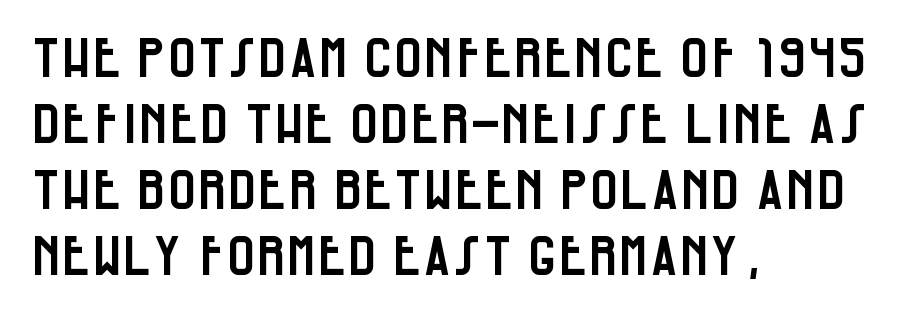
This sample uses a sans-serif face. Students, note that the glyphs here touch the page at normal intervals. Characters remain perfectly vertical along every line. The space directly below the letters is spotless.
